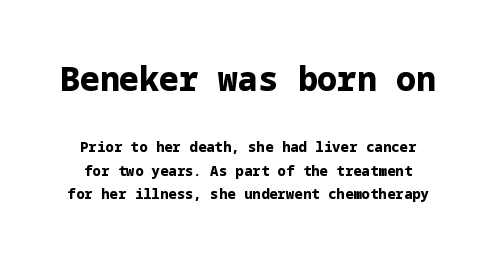
The image shows 33 px bold sans-serif type, upright; set normal line spacing (1.69x), normal letter spacing, not underlined; the first (top) block is 2.36x larger; low stroke contrast and a medium x-height.
